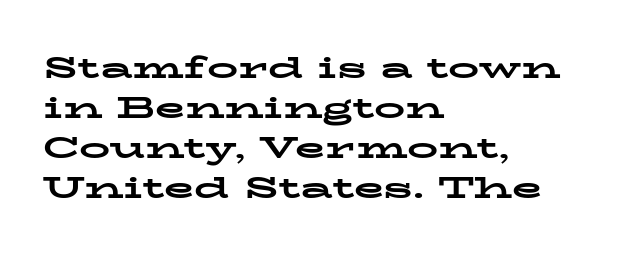
Q: Is the text bold? A: Yes.
Q: Is the text italic (slanted)? A: No, it is upright.
Q: Is the typeface a serif or a sans-serif typeface? A: Serif.
Q: Is the text underlined? A: No.
Q: How is the paragraph aligned? A: Left-aligned.
Q: Is the spacing between letters normal or unusually wide? A: Normal.
Q: Is the spacing between lines tight, normal or loose? A: Normal.
Q: Width (condensed, normal, or wide)? A: Wide.
Q: Stroke contrast? A: Low.
Q: x-height? A: Medium.
Q: Monospaced? A: No.
